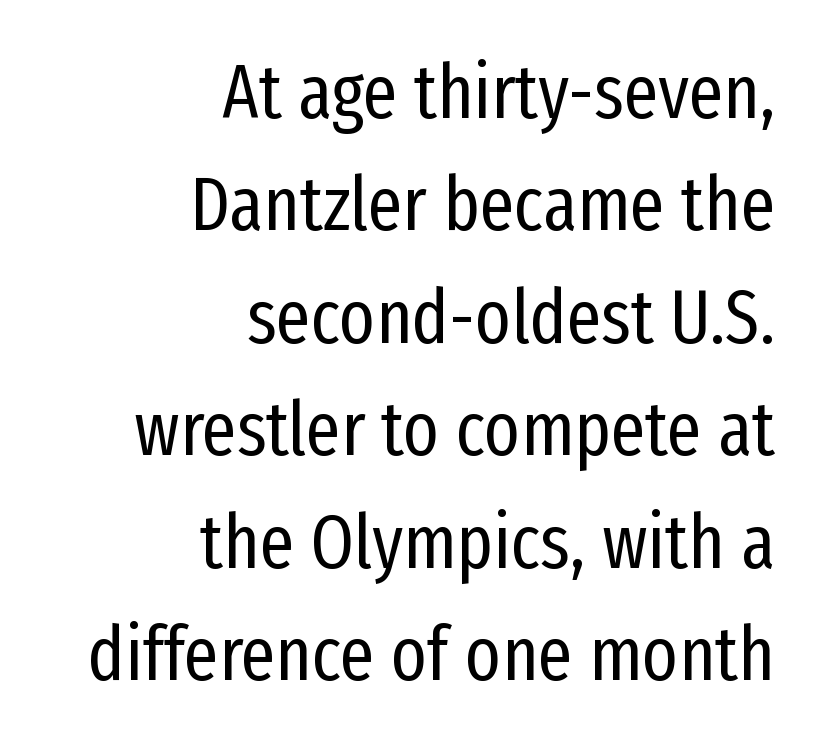
The font's upright variant was chosen for this text. A clean baseline with only descenders dipping below it. Characters follow at the spacing the type designer built in. A quiet, ordinary-to-light weight characterises the typeface. Layout note: lines flush right. Observe the absence of serifs on each vertical stroke in this sample.
